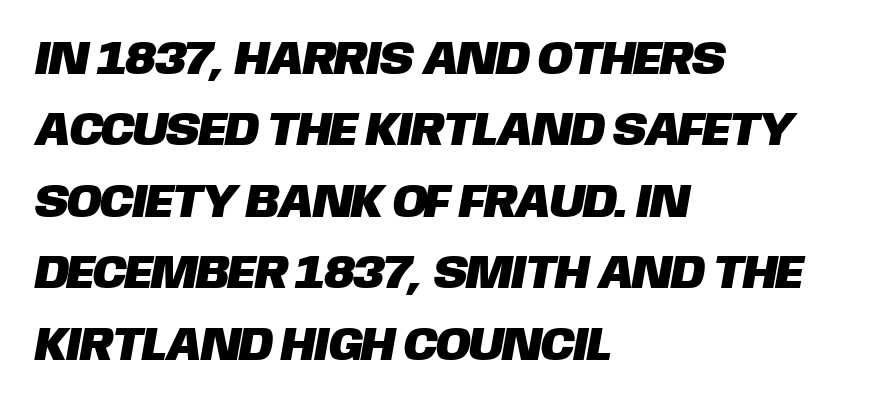
Q: Is the typeface a serif or a sans-serif typeface? A: Sans-serif.
Q: Is the text underlined? A: No.
Q: How is the paragraph aligned? A: Left-aligned.
Q: Is the spacing between letters normal or unusually wide? A: Normal.
Q: Is the spacing between lines tight, normal or loose? A: Normal.
Q: Width (condensed, normal, or wide)? A: Normal.
Q: Stroke contrast? A: Low.
Q: x-height? A: Large.
Q: Monospaced? A: No.
